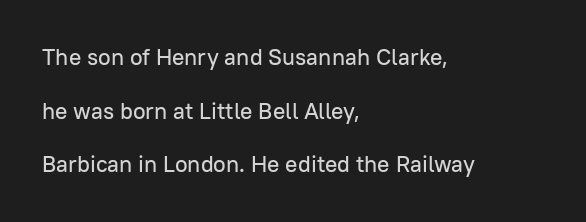
Summary of vertical rhythm: relaxed, with wide interline spacing. Every stem runs plumb, perpendicular to the baseline. These lines are set flush left with a ragged right edge. Tracking here is standard; glyphs follow each other at the usual distance. Bare-footed words on every line.
